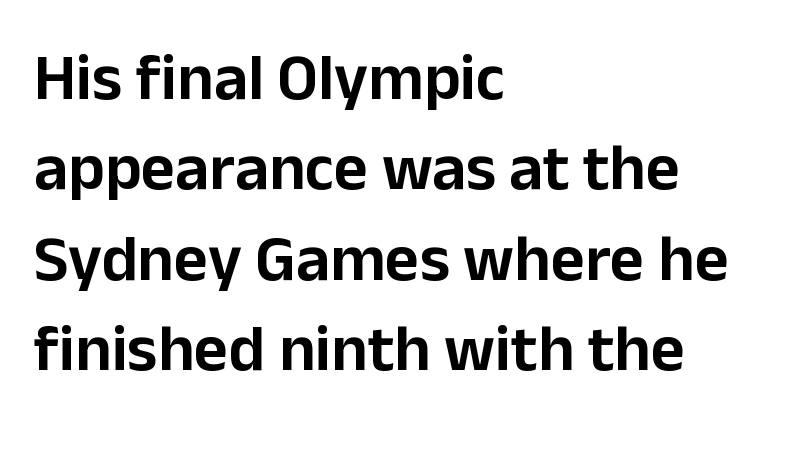
Q: Is the text italic (slanted)? A: No, it is upright.
Q: Is the typeface a serif or a sans-serif typeface? A: Sans-serif.
Q: Is the text underlined? A: No.
Q: How is the paragraph aligned? A: Left-aligned.
Q: Is the spacing between letters normal or unusually wide? A: Normal.
Q: Is the spacing between lines tight, normal or loose? A: Normal.
Q: Width (condensed, normal, or wide)? A: Normal.
Q: Stroke contrast? A: Low.
Q: x-height? A: Medium.
Q: Monospaced? A: No.
